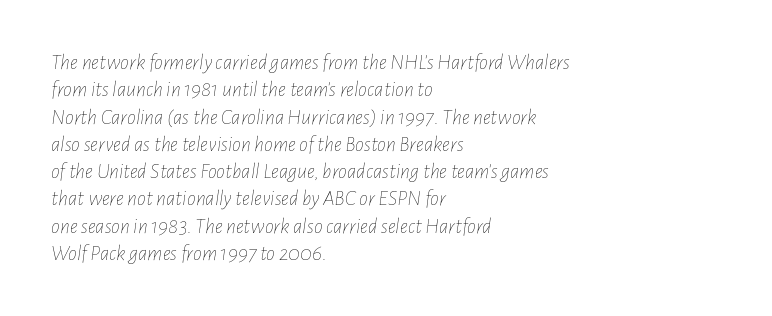
{"italic": "yes", "lean": "right", "slant_degrees": 7, "bold": "no", "underline": "no", "align": "left", "line_spacing_ratio": 1.24, "letter_spacing": "normal", "letter_spacing_em": 0.0, "glyph_px": 22}
